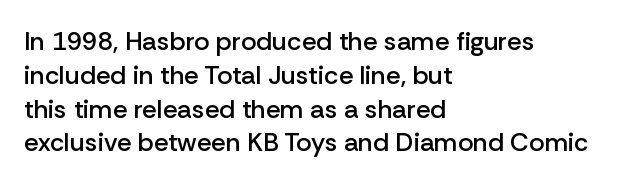
Q: Is the text bold? A: Semi-bold.
Q: Is the text italic (slanted)? A: No, it is upright.
Q: Is the text underlined? A: No.
Q: How is the paragraph aligned? A: Left-aligned.
Q: Is the spacing between letters normal or unusually wide? A: Normal.
Q: Is the spacing between lines tight, normal or loose? A: Normal.
